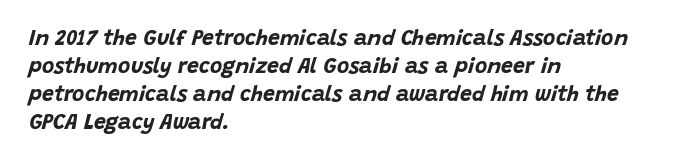
Q: Is the text bold? A: Yes.
Q: Is the text italic (slanted)? A: Yes, it leans right by about 15 degrees.
Q: Is the text underlined? A: No.
Q: How is the paragraph aligned? A: Left-aligned.
Q: Is the spacing between letters normal or unusually wide? A: Normal.
Q: Is the spacing between lines tight, normal or loose? A: Normal.
